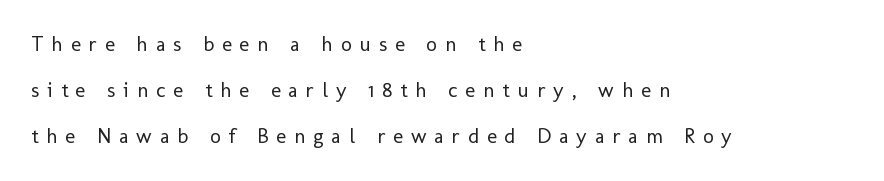
Q: Is the text bold? A: No.
Q: Is the text italic (slanted)? A: No, it is upright.
Q: Is the text underlined? A: No.
Q: How is the paragraph aligned? A: Left-aligned.
Q: Is the spacing between letters normal or unusually wide? A: Unusually wide.
Q: Is the spacing between lines tight, normal or loose? A: Loose.
